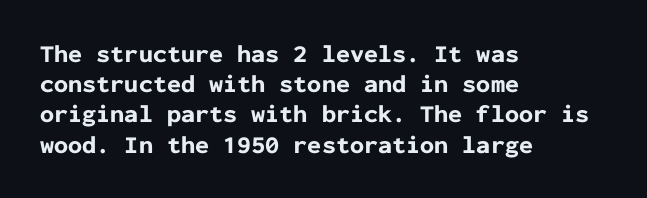
{"italic": "no", "bold": "yes", "underline": "no", "align": "left", "line_spacing_ratio": 1.21, "letter_spacing": "normal", "letter_spacing_em": 0.0, "glyph_px": 25}
